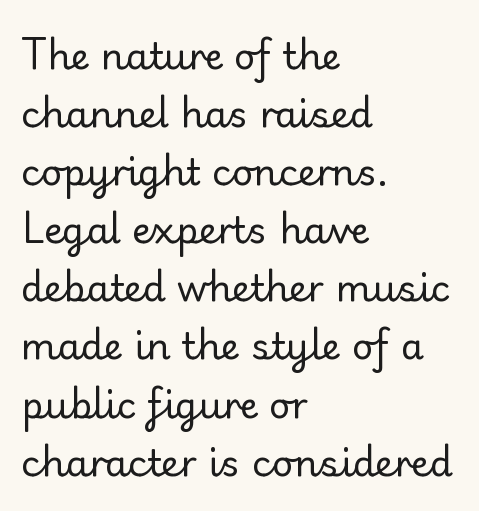
Which margin do the lines hug? The left one — the right edge is uneven. The letterforms sit shoulder to shoulder at normal distance. The passage shown is typed in a proportional face where columns would drift. On a weight scale, this lands at 450 or below. No italicization has been applied; the sample stays upright. The lines sit at an ordinary, default distance from one another.
